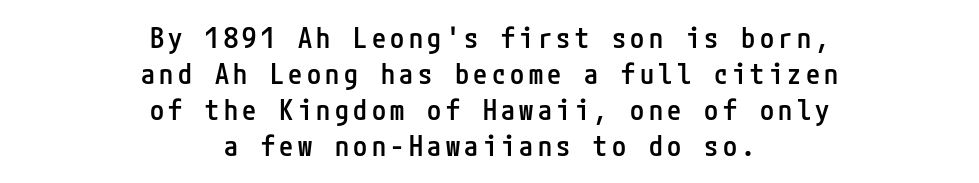
{"serif": "no", "italic": "no", "bold": "semi", "weight": "semibold", "width": "condensed", "stroke_contrast": "low", "x_height": "medium", "underline": "no", "align": "center", "line_spacing": "normal", "line_spacing_ratio": 1.28, "glyph_px": 28}
